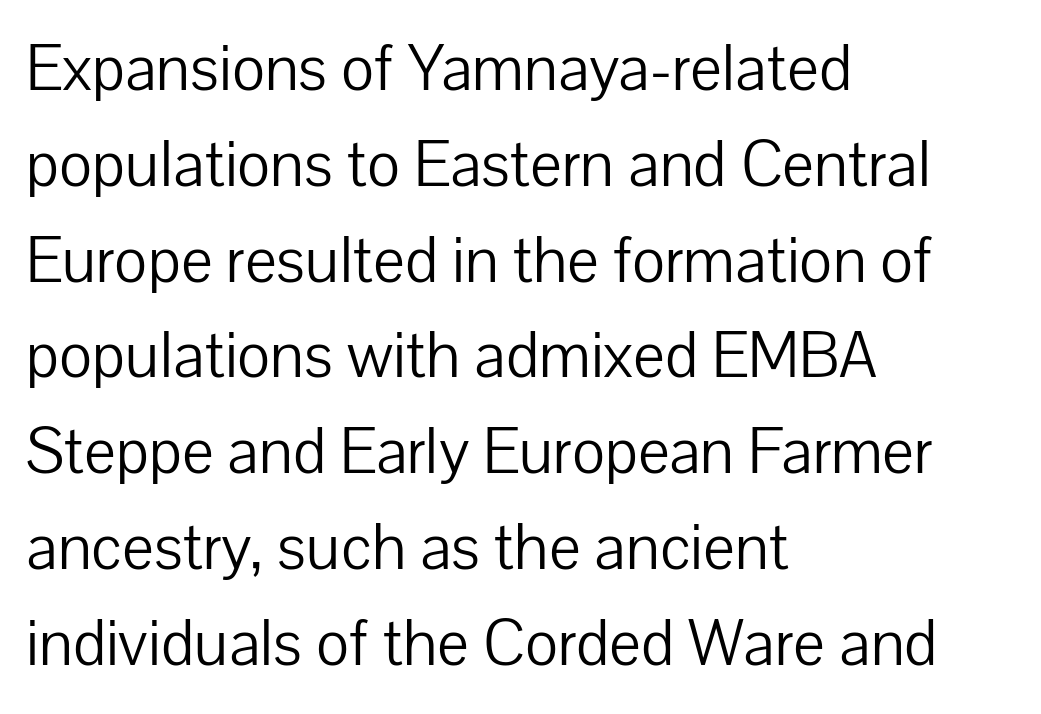
{"serif": "no", "italic": "no", "bold": "no", "weight": "light", "width": "normal", "stroke_contrast": "low", "x_height": "medium", "monospaced": "no", "underline": "no", "align": "left", "line_spacing": "normal", "line_spacing_ratio": 1.43, "letter_spacing": "normal", "letter_spacing_em": 0.0, "glyph_px": 67}
